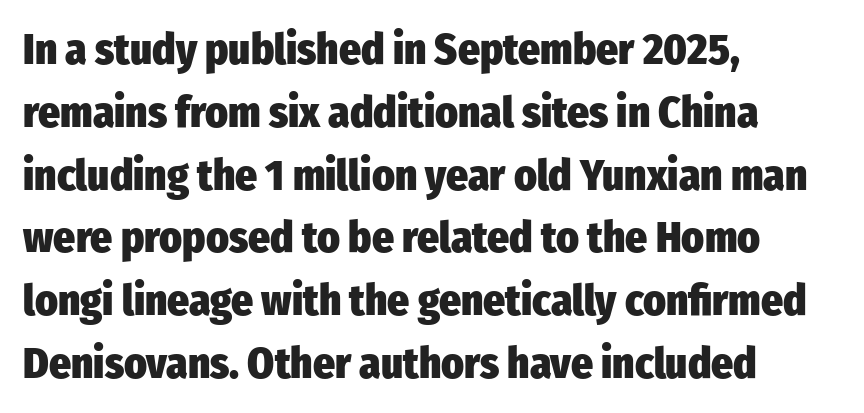
Q: Is the text bold? A: Yes.
Q: Is the text italic (slanted)? A: No, it is upright.
Q: Is the typeface a serif or a sans-serif typeface? A: Sans-serif.
Q: Is the text underlined? A: No.
Q: How is the paragraph aligned? A: Left-aligned.
Q: Is the spacing between letters normal or unusually wide? A: Normal.
Q: Is the spacing between lines tight, normal or loose? A: Normal.
Q: Width (condensed, normal, or wide)? A: Condensed.
Q: Stroke contrast? A: Low.
Q: x-height? A: Medium.
Q: Monospaced? A: No.
